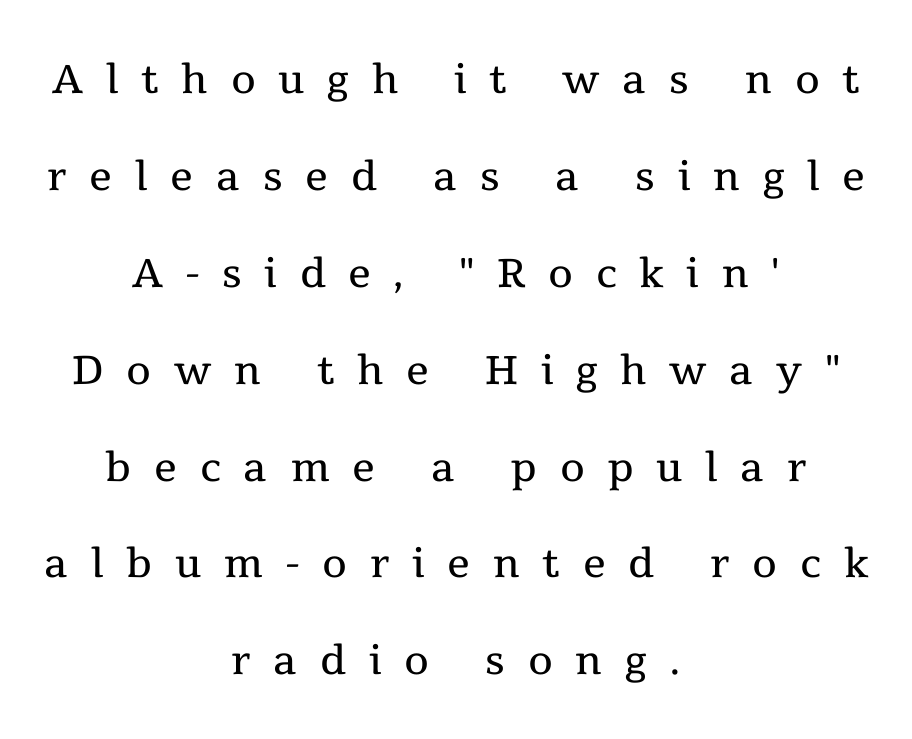
Q: Is the text bold? A: No.
Q: Is the text italic (slanted)? A: No, it is upright.
Q: Is the typeface a serif or a sans-serif typeface? A: Serif.
Q: Is the text underlined? A: No.
Q: How is the paragraph aligned? A: Centered.
Q: Is the spacing between letters normal or unusually wide? A: Unusually wide.
Q: Is the spacing between lines tight, normal or loose? A: Normal.
Q: Width (condensed, normal, or wide)? A: Normal.
Q: x-height? A: Medium.
Q: Monospaced? A: No.
